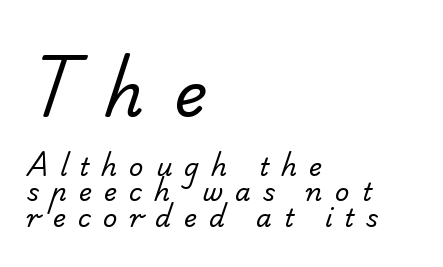
Think of a printed novel: that variable character pitch is what you see here. Horizontally, the lines are justified to the leading edge only. Serifs: no, the terminals of the letterforms are clean. Students, note that the glyphs here are deliberately spaced far apart. Is the type heavy? It reads as light-to-regular instead. Tightly led — the rows are bunched.
